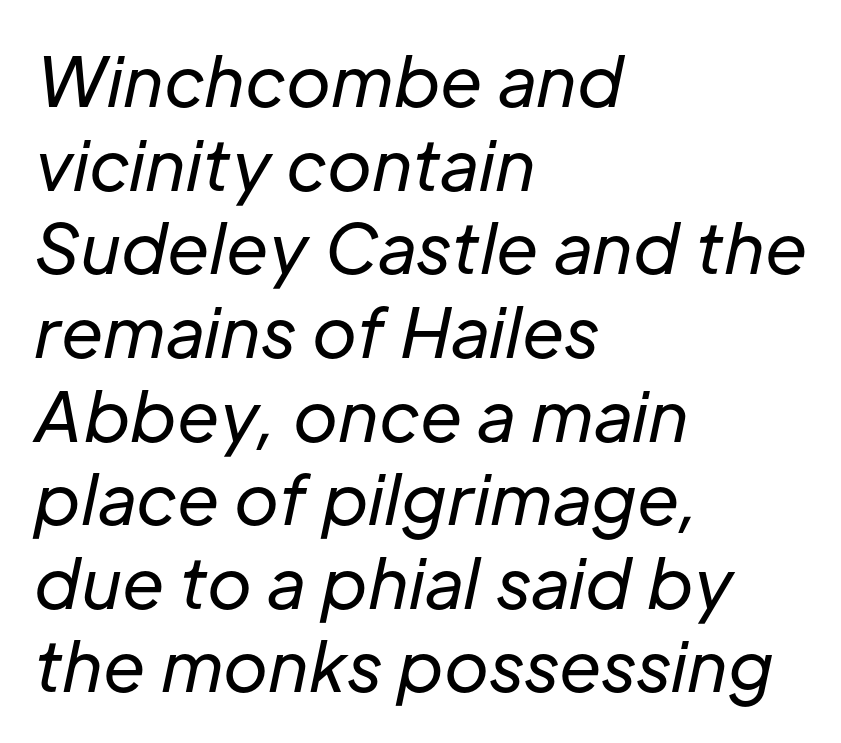
The image shows 68 px regular-weight type, italic (leaning right); set left-aligned, line spacing 1.23x, normal letter spacing, not underlined; low stroke contrast and a medium x-height.
